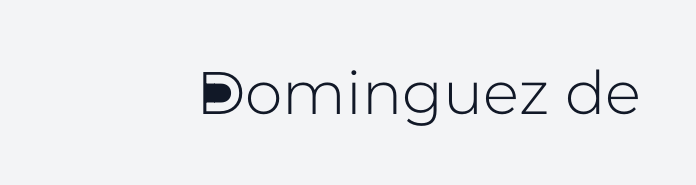
The image shows 60 px sans-serif type, upright; set normal letter spacing, not underlined; low stroke contrast and a medium x-height.
